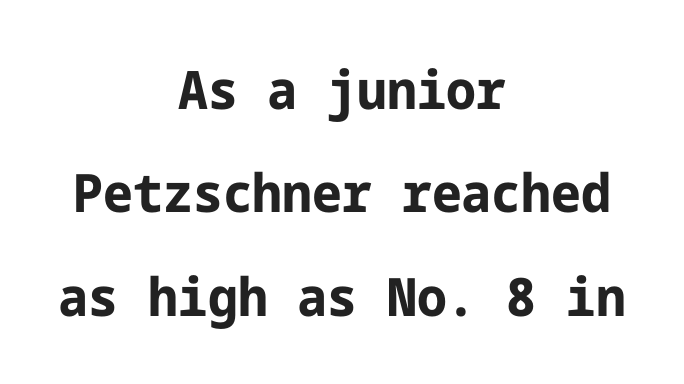
The image shows 53 px bold sans-serif type, upright; set centered, loose line spacing (1.95x), normal letter spacing, not underlined; low stroke contrast and a medium x-height.
